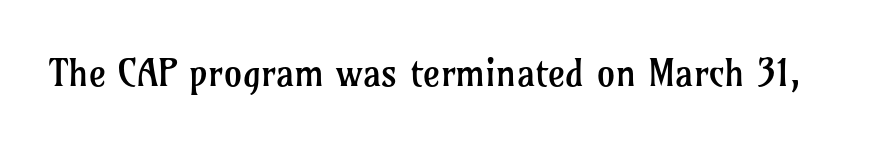
{"serif": "yes", "italic": "no", "bold": "no", "weight": "regular", "width": "normal", "stroke_contrast": "low", "x_height": "medium", "monospaced": "no", "underline": "no", "letter_spacing": "normal", "letter_spacing_em": 0.0, "glyph_px": 37}
